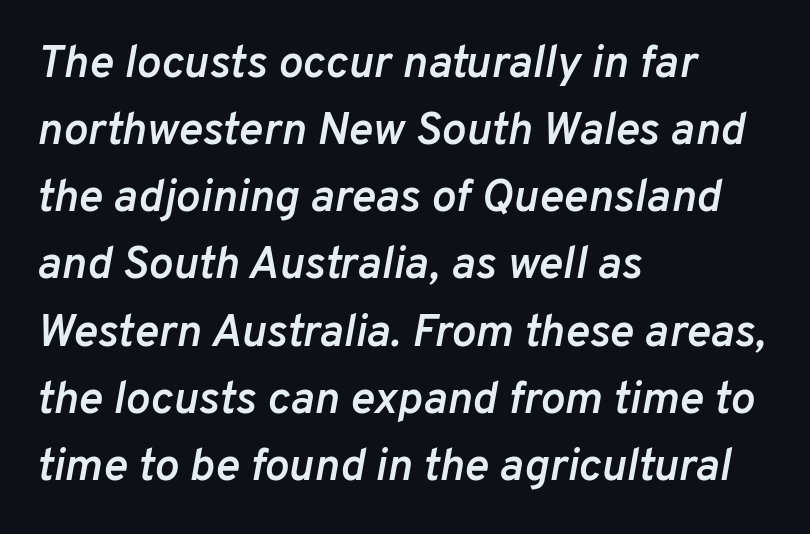
{"italic": "yes", "lean": "right", "slant_degrees": 10, "bold": "semi", "weight": "semibold", "width": "normal", "stroke_contrast": "low", "x_height": "medium", "monospaced": "no", "underline": "no", "align": "left", "line_spacing": "normal", "line_spacing_ratio": 1.46, "letter_spacing": "normal", "letter_spacing_em": 0.0, "glyph_px": 46}
